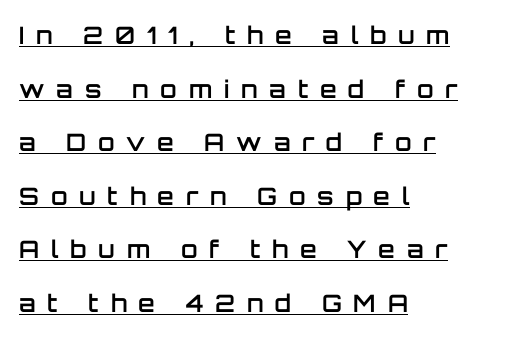
{"italic": "no", "bold": "semi", "underline": "yes", "align": "left", "line_spacing": "loose", "line_spacing_ratio": 2.23, "letter_spacing": "wide", "letter_spacing_em": 0.49, "glyph_px": 24}
